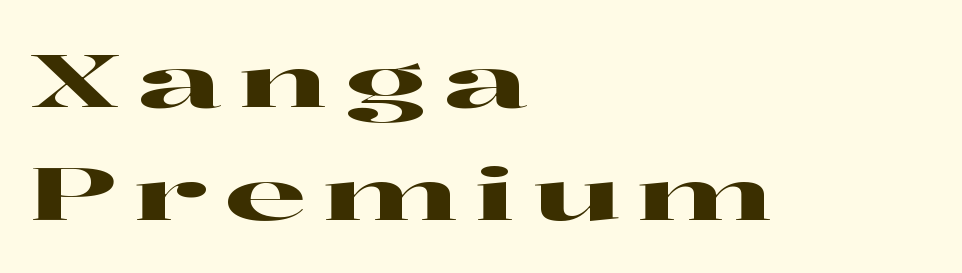
{"serif": "yes", "italic": "no", "width": "wide", "stroke_contrast": "high", "x_height": "medium", "monospaced": "no", "underline": "no", "align": "left", "line_spacing": "normal", "line_spacing_ratio": 1.53, "letter_spacing": "wide", "letter_spacing_em": 0.23, "glyph_px": 74}
